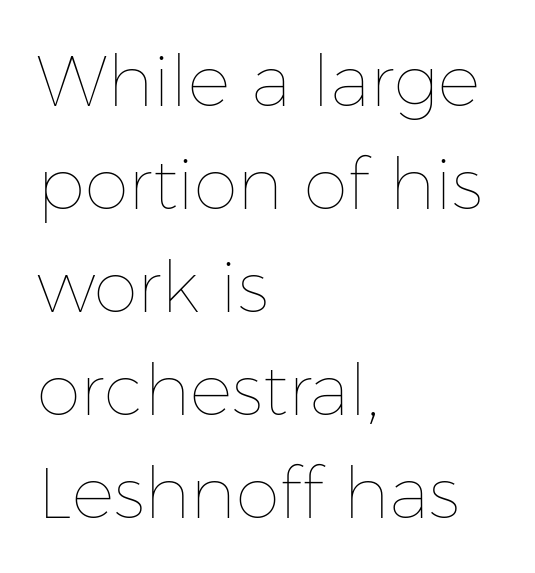
Q: Is the text bold? A: No.
Q: Is the text italic (slanted)? A: No, it is upright.
Q: Is the text underlined? A: No.
Q: How is the paragraph aligned? A: Left-aligned.
Q: Is the spacing between letters normal or unusually wide? A: Normal.
Q: Is the spacing between lines tight, normal or loose? A: Normal.
Q: Width (condensed, normal, or wide)? A: Normal.
Q: Stroke contrast? A: Low.
Q: x-height? A: Medium.
Q: Monospaced? A: No.
